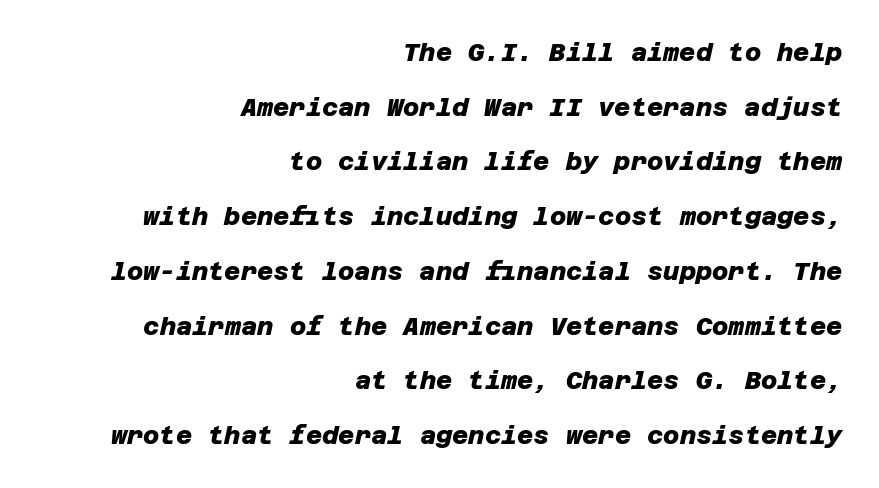
Q: Is the text bold? A: Yes.
Q: Is the text underlined? A: No.
Q: How is the paragraph aligned? A: Right-aligned.
Q: Is the spacing between letters normal or unusually wide? A: Normal.
Q: Is the spacing between lines tight, normal or loose? A: Loose.
